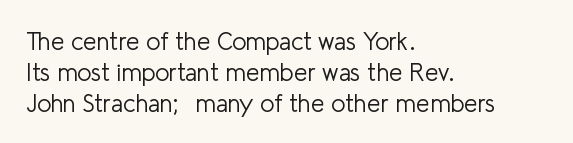
The image shows 24 px text type, upright; set left-aligned, normal line spacing (1.29x), normal letter spacing, not underlined.
